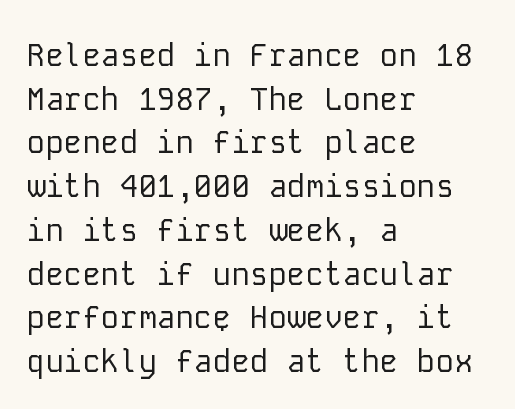
The font family rendered here belongs to the sans-serif group. Check under the words: just untouched page. Every character sits straight up, as roman type does. No heavy texture on the line: the type isn't bold. Which margin do the lines hug? The left one — the right edge is uneven.
